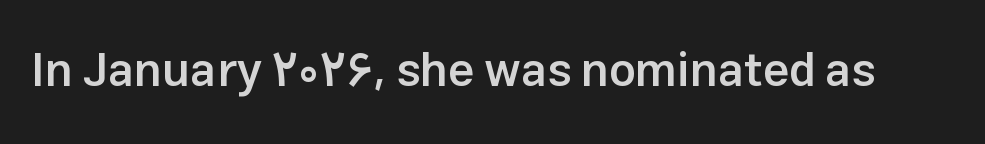
Q: Is the text bold? A: Semi-bold.
Q: Is the text italic (slanted)? A: No, it is upright.
Q: Is the typeface a serif or a sans-serif typeface? A: Sans-serif.
Q: Is the text underlined? A: No.
Q: Is the spacing between letters normal or unusually wide? A: Normal.
Q: Width (condensed, normal, or wide)? A: Normal.
Q: Stroke contrast? A: Low.
Q: x-height? A: Medium.
Q: Monospaced? A: No.
